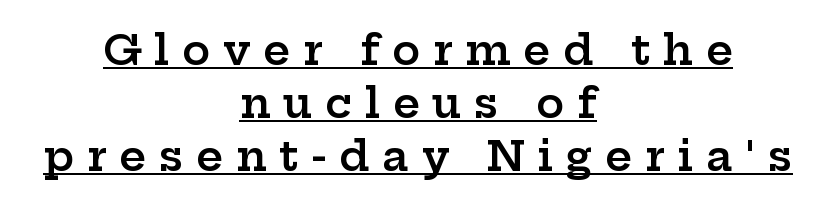
{"serif": "yes", "italic": "no", "bold": "semi", "weight": "semibold", "width": "wide", "stroke_contrast": "low", "x_height": "medium", "monospaced": "no", "underline": "yes", "align": "center", "line_spacing": "normal", "line_spacing_ratio": 1.26, "letter_spacing": "wide", "letter_spacing_em": 0.3, "glyph_px": 42}
